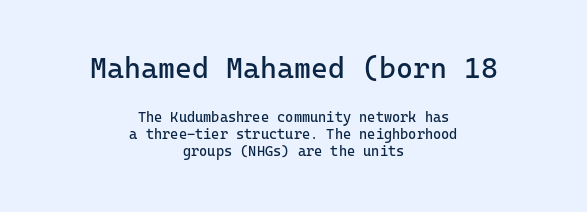
Q: Is the text bold? A: No.
Q: Is the text italic (slanted)? A: No, it is upright.
Q: Is the typeface a serif or a sans-serif typeface? A: Sans-serif.
Q: Is the text underlined? A: No.
Q: How is the paragraph aligned? A: Centered.
Q: Is the spacing between letters normal or unusually wide? A: Normal.
Q: Which block of text is set in a larger size, the first (top) or the second (bottom)? A: The first (top) one.
Q: Width (condensed, normal, or wide)? A: Normal.
Q: Stroke contrast? A: Low.
Q: x-height? A: Medium.
Q: Monospaced? A: Yes.
